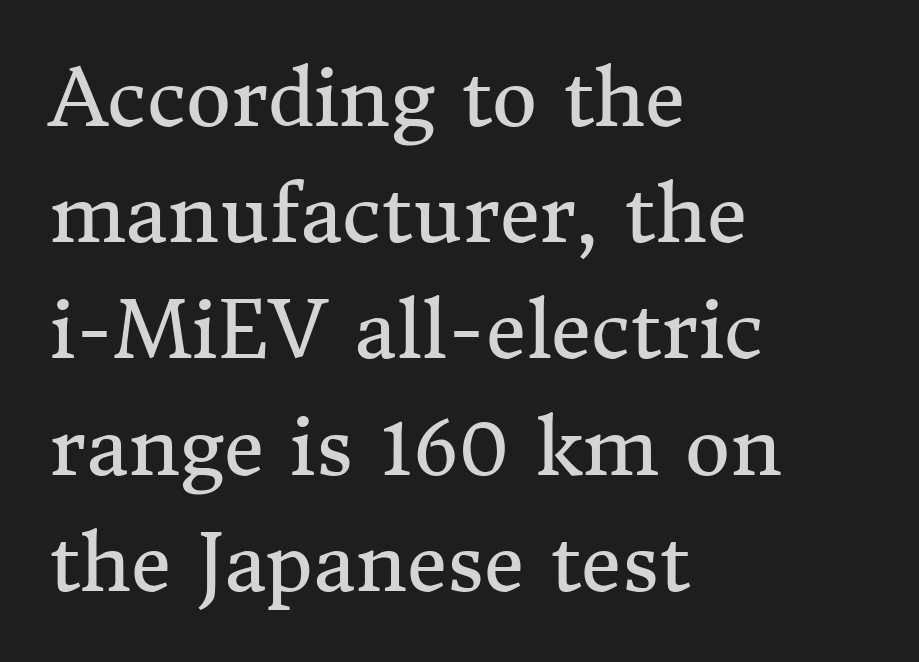
Q: Is the text bold? A: No.
Q: Is the text italic (slanted)? A: No, it is upright.
Q: Is the typeface a serif or a sans-serif typeface? A: Serif.
Q: Is the text underlined? A: No.
Q: How is the paragraph aligned? A: Left-aligned.
Q: Is the spacing between letters normal or unusually wide? A: Normal.
Q: Is the spacing between lines tight, normal or loose? A: Normal.
Q: Width (condensed, normal, or wide)? A: Normal.
Q: Stroke contrast? A: Medium.
Q: x-height? A: Medium.
Q: Monospaced? A: No.
